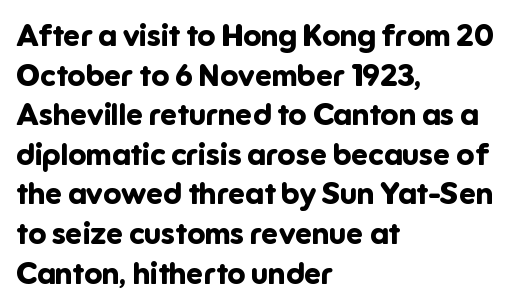
Q: Is the text bold? A: Yes.
Q: Is the text italic (slanted)? A: No, it is upright.
Q: Is the typeface a serif or a sans-serif typeface? A: Sans-serif.
Q: Is the text underlined? A: No.
Q: How is the paragraph aligned? A: Left-aligned.
Q: Is the spacing between letters normal or unusually wide? A: Normal.
Q: Is the spacing between lines tight, normal or loose? A: Normal.
Q: Width (condensed, normal, or wide)? A: Normal.
Q: Stroke contrast? A: Low.
Q: x-height? A: Medium.
Q: Monospaced? A: No.
